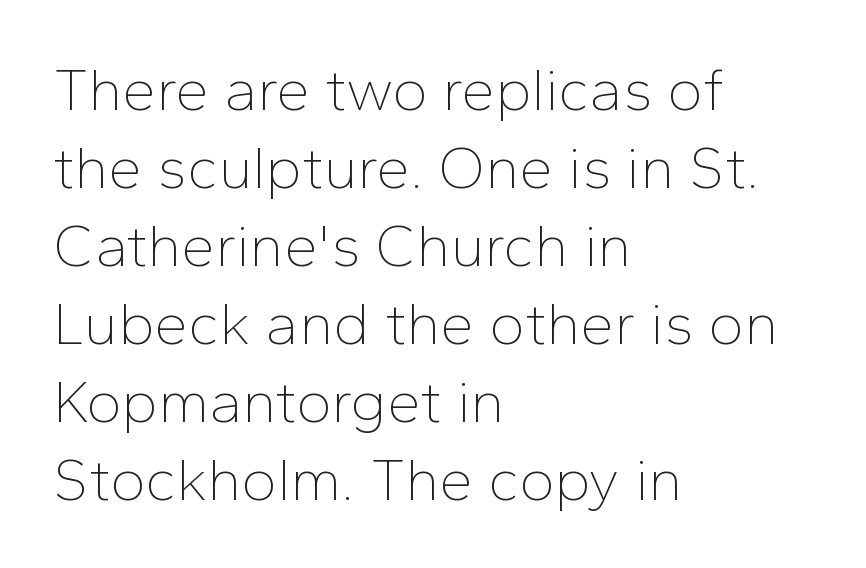
Ink coverage per letter is moderate at most. Serifs: no, the terminals of the letterforms are clean. The type sits square on the baseline with zero lean. Honestly, there is no underline to notice here at all. Nothing unusual about the tracking: characters are spaced as the font intends. A student would call this left alignment; a typographer would say flush left, rag right.
